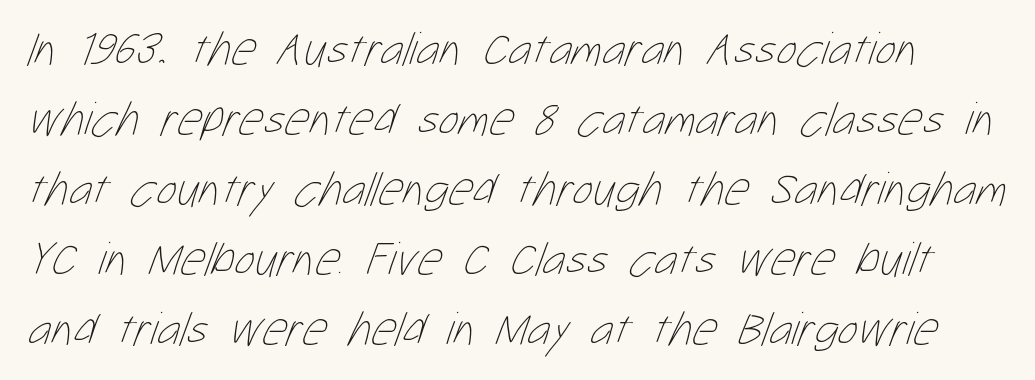
{"bold": "no", "weight": "thin", "width": "condensed", "stroke_contrast": "low", "x_height": "medium", "monospaced": "no", "underline": "no", "line_spacing": "normal", "line_spacing_ratio": 1.46, "letter_spacing": "normal", "letter_spacing_em": 0.0, "glyph_px": 48}
